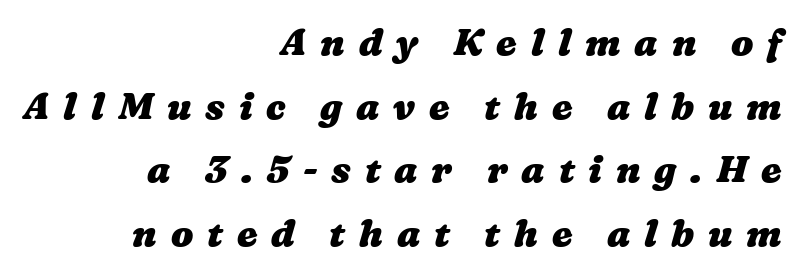
A typesetter would call this proportional, since set widths differ per character. Chunky letters — that's bold for sure. The passage shown is not underscored anywhere. The gaps between neighbouring characters are conspicuously large.
